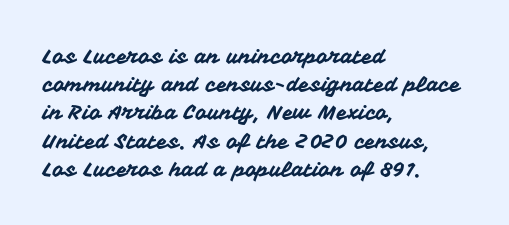
{"underline": "no", "align": "left", "line_spacing": "normal", "line_spacing_ratio": 1.41, "letter_spacing": "normal", "letter_spacing_em": 0.0, "glyph_px": 20}
